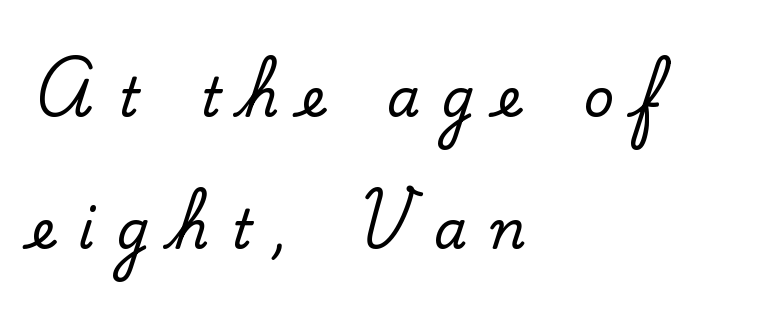
Q: Is the text italic (slanted)? A: Yes.
Q: Is the typeface a serif or a sans-serif typeface? A: Serif.
Q: Is the text underlined? A: No.
Q: How is the paragraph aligned? A: Left-aligned.
Q: Is the spacing between letters normal or unusually wide? A: Unusually wide.
Q: Is the spacing between lines tight, normal or loose? A: Loose.
Q: Width (condensed, normal, or wide)? A: Normal.
Q: Stroke contrast? A: Low.
Q: x-height? A: Small.
Q: Monospaced? A: No.
